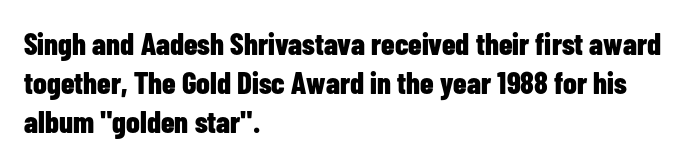
Q: Is the text bold? A: Yes.
Q: Is the text italic (slanted)? A: No, it is upright.
Q: Is the typeface a serif or a sans-serif typeface? A: Sans-serif.
Q: Is the text underlined? A: No.
Q: How is the paragraph aligned? A: Left-aligned.
Q: Is the spacing between letters normal or unusually wide? A: Normal.
Q: Is the spacing between lines tight, normal or loose? A: Normal.
Q: Width (condensed, normal, or wide)? A: Condensed.
Q: Stroke contrast? A: Low.
Q: x-height? A: Medium.
Q: Monospaced? A: No.
